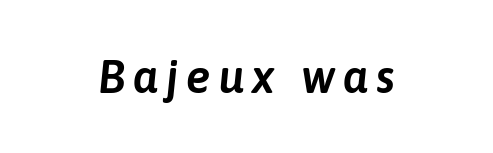
{"italic": "yes", "lean": "right", "slant_degrees": 6, "width": "normal", "stroke_contrast": "low", "x_height": "medium", "monospaced": "no", "underline": "no", "glyph_px": 46}
